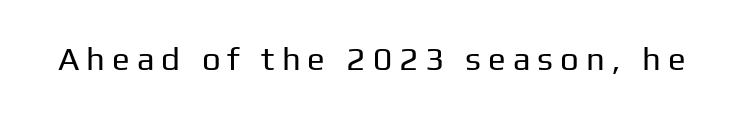
The image shows 33 px regular-weight sans-serif type, upright; set unusually wide letter spacing (+0.21 em), not underlined; low stroke contrast and a medium x-height.
